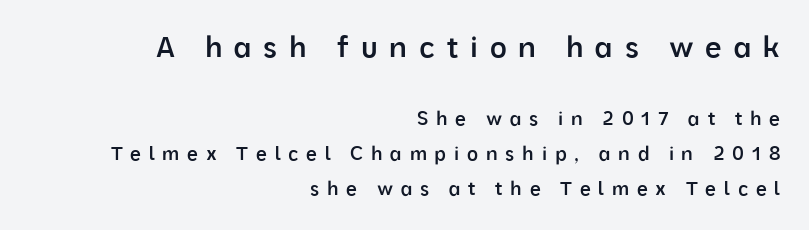
Q: Is the text bold? A: Semi-bold.
Q: Is the text italic (slanted)? A: No, it is upright.
Q: Is the typeface a serif or a sans-serif typeface? A: Sans-serif.
Q: Is the text underlined? A: No.
Q: How is the paragraph aligned? A: Right-aligned.
Q: Is the spacing between letters normal or unusually wide? A: Unusually wide.
Q: Which block of text is set in a larger size, the first (top) or the second (bottom)? A: The first (top) one.
Q: Width (condensed, normal, or wide)? A: Normal.
Q: Stroke contrast? A: Low.
Q: x-height? A: Medium.
Q: Monospaced? A: No.
